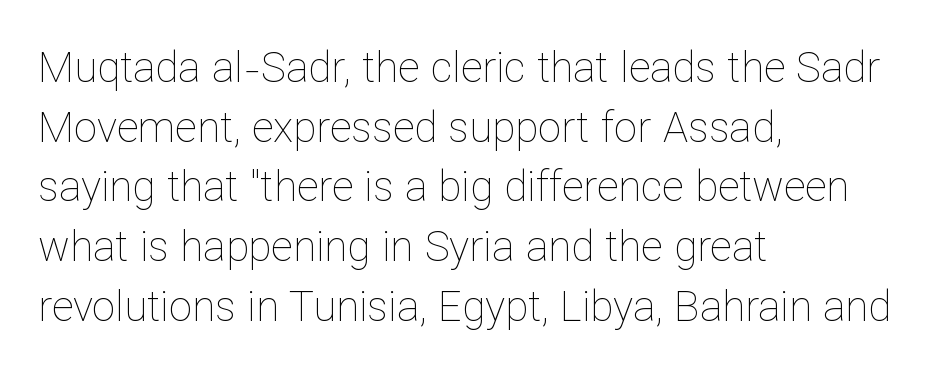
Does the lettering tilt? It doesn't — this is upright. Do the characters align in a grid? No, the font is proportional. Here the glyphs are tracked normally, forming tight word shapes. A student would call this left alignment; a typographer would say flush left, rag right. Each row of text sits above clean, open space.
